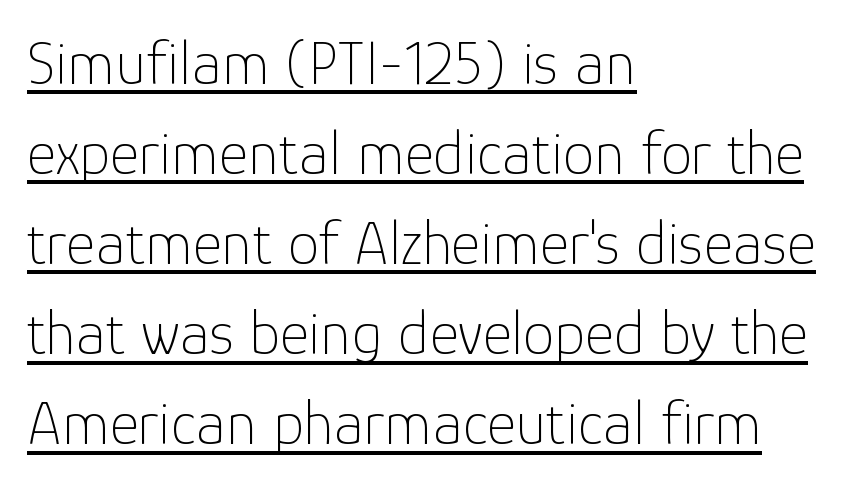
Q: Is the text bold? A: No.
Q: Is the text italic (slanted)? A: No, it is upright.
Q: Is the typeface a serif or a sans-serif typeface? A: Sans-serif.
Q: Is the text underlined? A: Yes.
Q: How is the paragraph aligned? A: Left-aligned.
Q: Is the spacing between letters normal or unusually wide? A: Normal.
Q: Is the spacing between lines tight, normal or loose? A: Normal.
Q: Width (condensed, normal, or wide)? A: Normal.
Q: Stroke contrast? A: Low.
Q: x-height? A: Medium.
Q: Monospaced? A: No.
